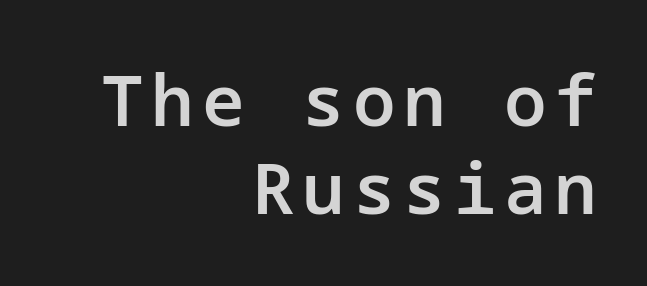
Rule under the text: the space is simply empty. Vertical strokes here are truly vertical. Observe the absence of serifs on each vertical stroke in this sample. Visually the block forms a straight wall on the right and a jagged coastline on the left.
